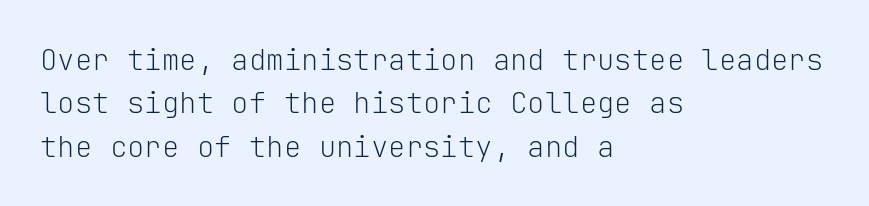
Fixed-width glyphs throughout — classic coding-font behaviour. The baseline area is clear. Standard letterfit; no display-style spreading of the glyphs. Tall strokes in this sample are plumb rather than angled. Unbolded letterforms with no extra heft. If you drew a ruler down the left edge, every line would touch it.
